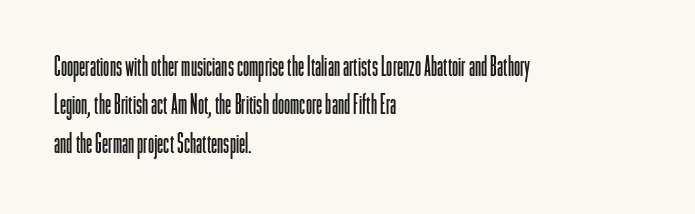
The image shows 28 px light, condensed sans-serif type, upright; set left-aligned, normal line spacing (1.37x), normal letter spacing, not underlined; low stroke contrast and a medium x-height.
